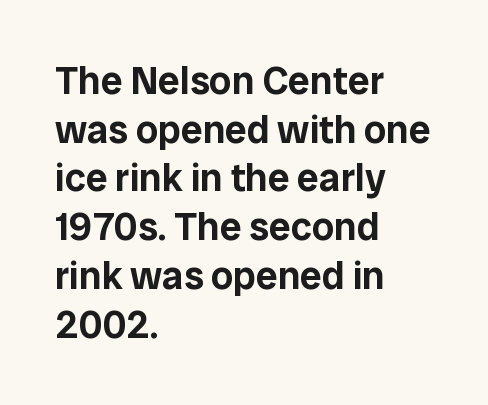
Q: Is the text italic (slanted)? A: No, it is upright.
Q: Is the typeface a serif or a sans-serif typeface? A: Sans-serif.
Q: Is the text underlined? A: No.
Q: How is the paragraph aligned? A: Left-aligned.
Q: Is the spacing between letters normal or unusually wide? A: Normal.
Q: Is the spacing between lines tight, normal or loose? A: Normal.
Q: Width (condensed, normal, or wide)? A: Normal.
Q: Stroke contrast? A: Low.
Q: x-height? A: Medium.
Q: Monospaced? A: No.
